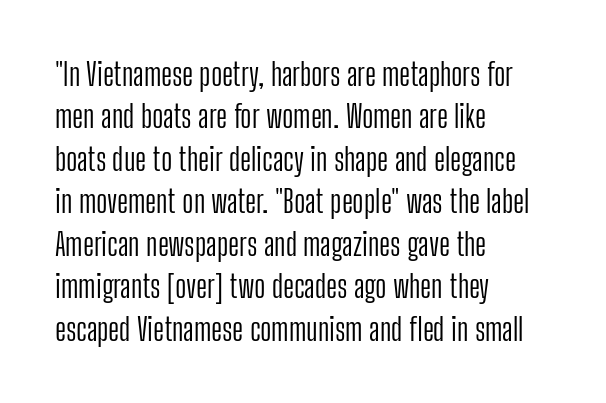
Honestly, there is no underline to notice here at all. Horizontal alignment here is leftward, the default for most running prose. These lines were composed using upright roman letters. This reads as an unemphasized weight, regular at the heaviest. The rendering uses natural spacing where letterforms have individual widths.
